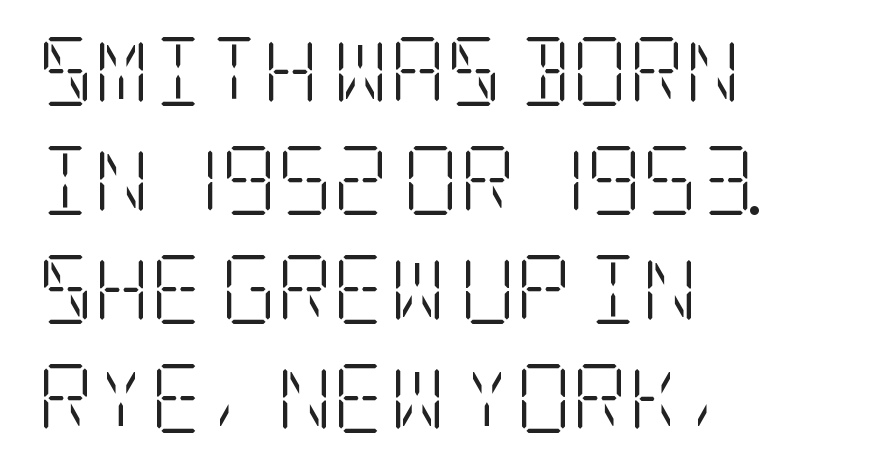
The image shows 69 px light, condensed serif type, upright; set left-aligned, normal line spacing (1.58x), normal letter spacing, not underlined; low stroke contrast and a large x-height.
